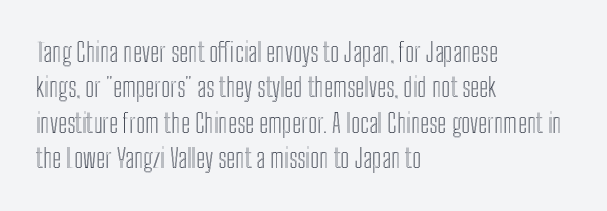
The passage shown stacks its lines at a standard gap. These lines stack with their left ends in a neat column. A roman cut, with each character standing at attention. Caption: standard tracking, unaltered. Words float on clear page, feet unadorned.
